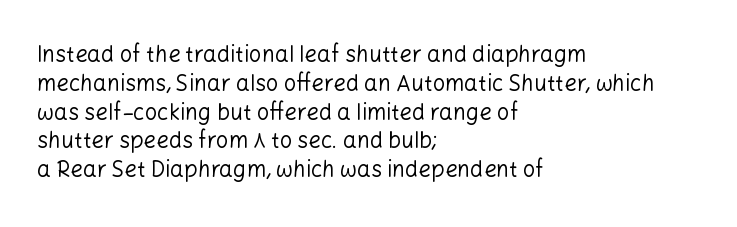
The image shows 22 px text type, upright; set left-aligned, normal line spacing (1.31x), normal letter spacing, not underlined.
